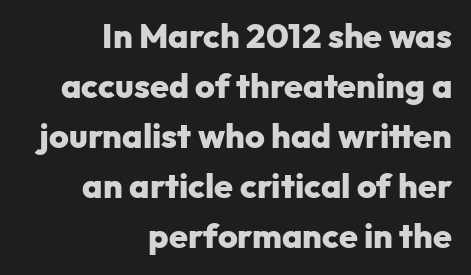
Its strokes are broad and dark, the hallmark of bold type. Nope, not italic — everything's standing straight. Rule under the text: the space is simply empty. Line spacing here is normal. The line texture is even and compact thanks to regular tracking. The setting favours the right margin, as signatures and pull-quotes sometimes do.
